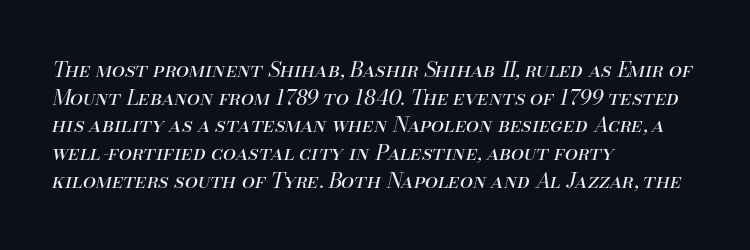
Q: Is the text bold? A: No.
Q: Is the text italic (slanted)? A: Yes, it leans right by about 13 degrees.
Q: Is the text underlined? A: No.
Q: How is the paragraph aligned? A: Left-aligned.
Q: Is the spacing between letters normal or unusually wide? A: Normal.
Q: Is the spacing between lines tight, normal or loose? A: Normal.
